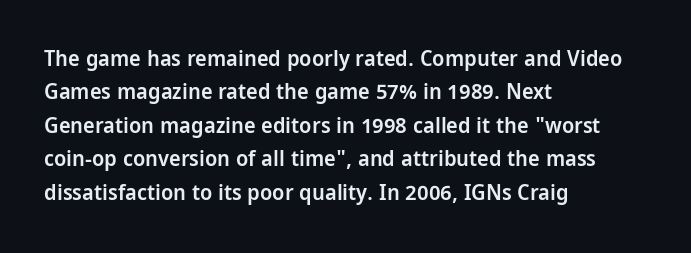
The image shows 22 px text type, upright; set left-aligned, normal line spacing (1.52x), normal letter spacing, not underlined.
